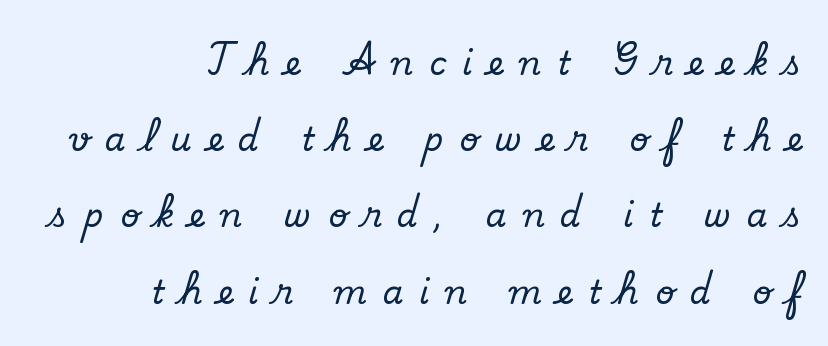
Note the varied advance widths — an 'i' is clearly narrower than an 'm'. Descenders are the only things crossing below the line. Loose tracking; the words dissolve into strings of separated letters. The rag falls on the left side of this text block. Letterform terminals end in serifs throughout the passage.
